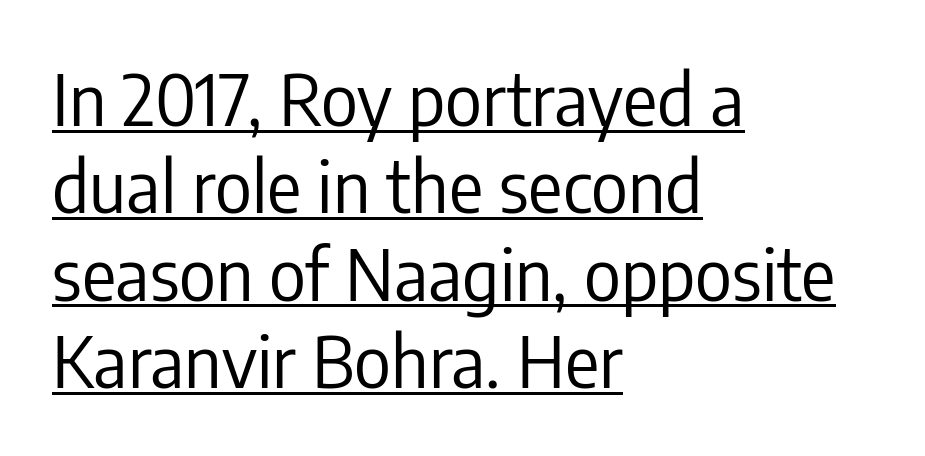
The image shows 71 px regular-weight, condensed sans-serif type, upright; set left-aligned, line spacing 1.23x, normal letter spacing, underlined; low stroke contrast and a medium x-height.
